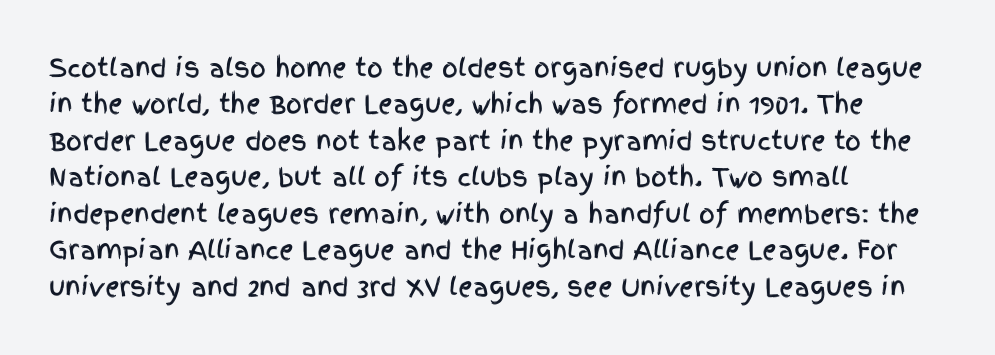
Q: Is the text italic (slanted)? A: No, it is upright.
Q: Is the text underlined? A: No.
Q: How is the paragraph aligned? A: Left-aligned.
Q: Is the spacing between letters normal or unusually wide? A: Normal.
Q: Is the spacing between lines tight, normal or loose? A: Normal.
